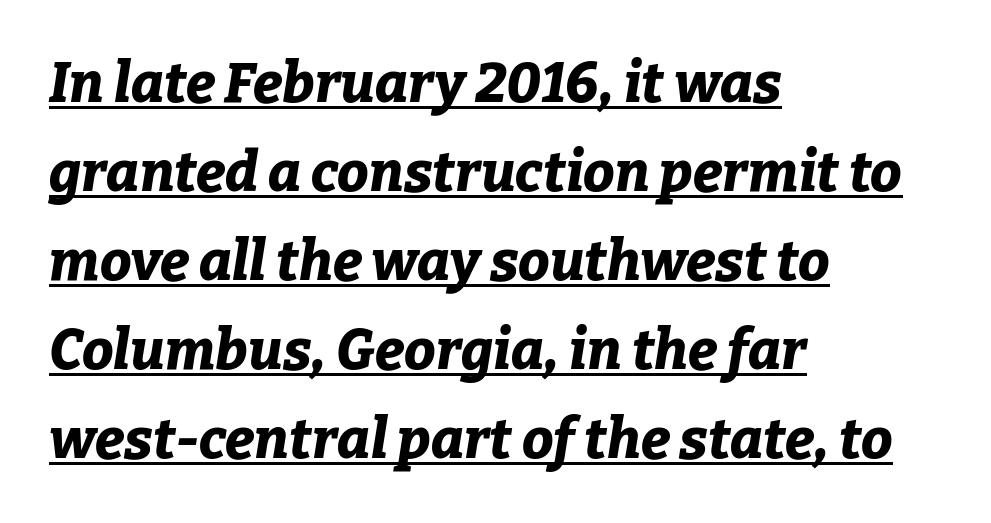
Look at the stroke-to-counter ratio: heavy, a bold. Here the designer chose a conventional face with non-uniform glyph widths. The lettering is marked with a stroke running underneath it. These lines sit exactly where default settings would place them. Italic? Definitely — the glyphs are oblique. All the whitespace from short lines collects on the right.
